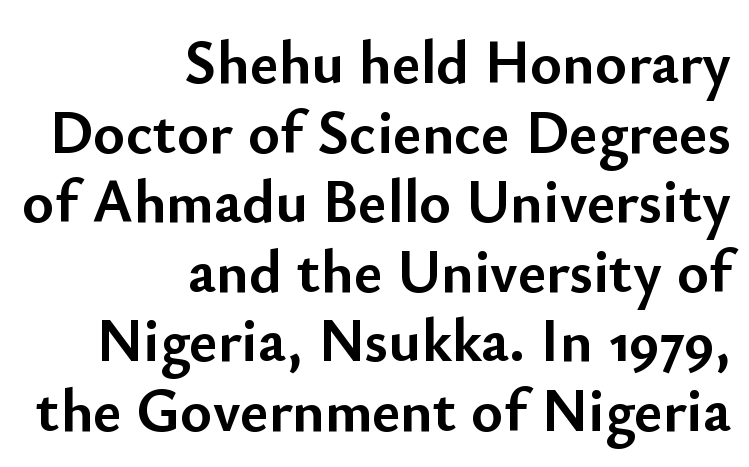
How would I describe the line gaps? Narrow and economical. A clean baseline with only descenders dipping below it. The specimen reads as upright at a glance. Does extra space separate the letters? No, they use regular spacing. One-word summary of the alignment: right.
